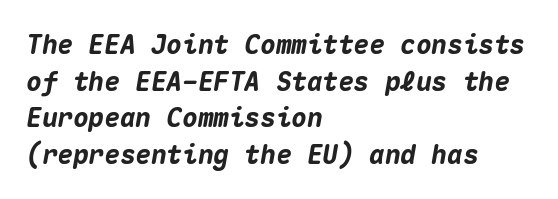
{"italic": "yes", "lean": "right", "slant_degrees": 10, "bold": "yes", "underline": "no", "align": "left", "line_spacing": "normal", "line_spacing_ratio": 1.41, "letter_spacing": "normal", "letter_spacing_em": 0.0, "glyph_px": 26}
